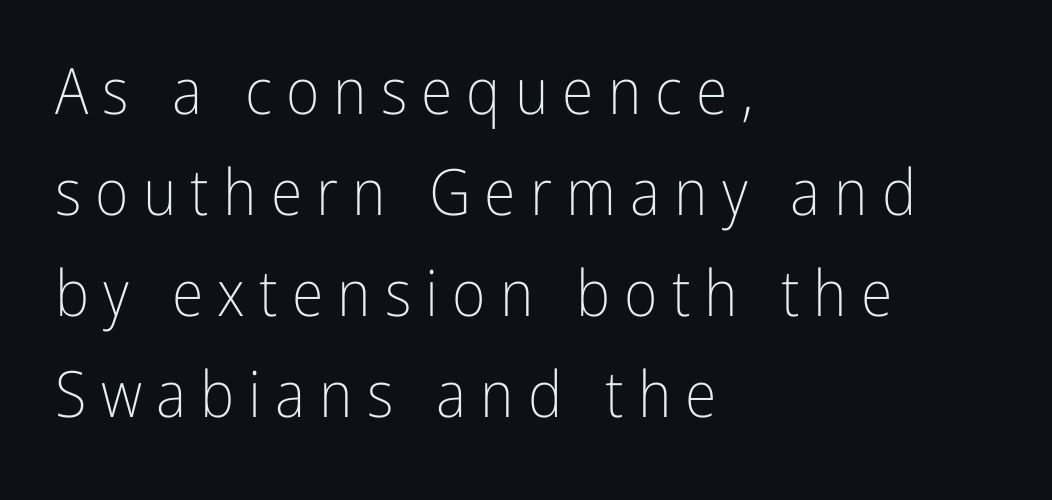
{"serif": "no", "italic": "no", "bold": "no", "weight": "light", "width": "condensed", "stroke_contrast": "low", "x_height": "medium", "monospaced": "no", "underline": "no", "align": "left", "line_spacing": "normal", "line_spacing_ratio": 1.58, "letter_spacing": "wide", "letter_spacing_em": 0.22, "glyph_px": 64}
